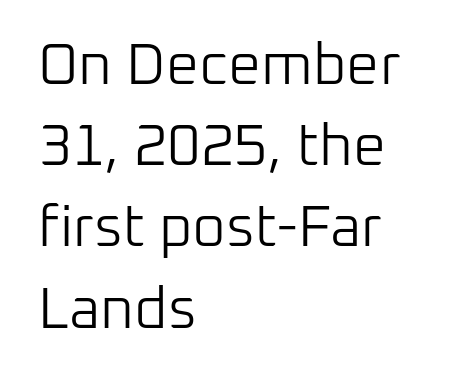
Q: Is the text bold? A: No.
Q: Is the text italic (slanted)? A: No, it is upright.
Q: Is the typeface a serif or a sans-serif typeface? A: Sans-serif.
Q: Is the text underlined? A: No.
Q: How is the paragraph aligned? A: Left-aligned.
Q: Is the spacing between letters normal or unusually wide? A: Normal.
Q: Is the spacing between lines tight, normal or loose? A: Normal.
Q: Width (condensed, normal, or wide)? A: Normal.
Q: Stroke contrast? A: Low.
Q: x-height? A: Medium.
Q: Monospaced? A: No.
